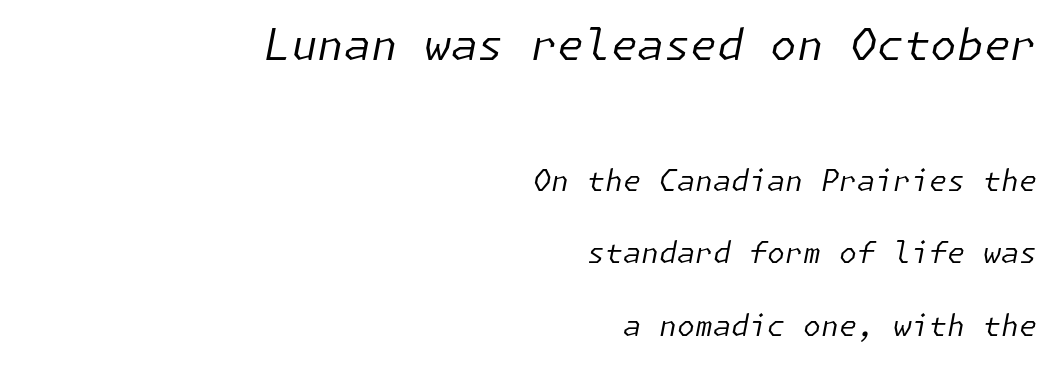
Heft: none added — not bold. The lines are quadded right. Nobody touched the tracking dial on this one. The composition opens big and finishes small.
